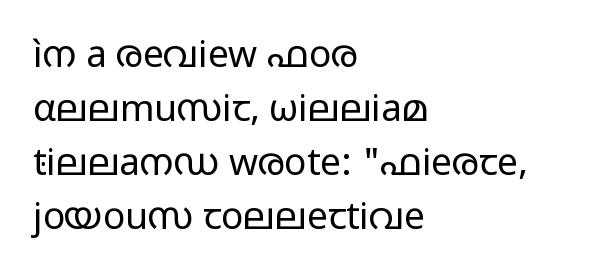
The image shows 37 px regular-weight, wide sans-serif type, upright; set left-aligned, normal line spacing (1.46x), normal letter spacing, not underlined; low stroke contrast and a medium x-height.
